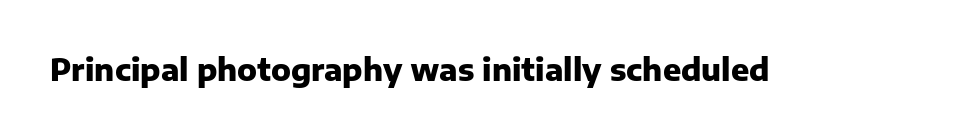
{"serif": "no", "italic": "no", "bold": "yes", "weight": "heavy", "width": "normal", "stroke_contrast": "low", "x_height": "medium", "monospaced": "no", "underline": "no", "letter_spacing": "normal", "letter_spacing_em": 0.0, "glyph_px": 30}
